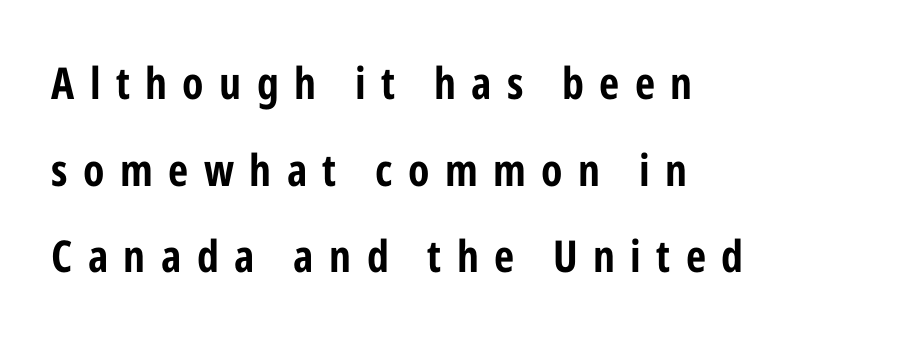
The image shows 44 px bold, condensed sans-serif type, upright; set left-aligned, loose line spacing (1.97x), unusually wide letter spacing (+0.35 em), not underlined; low stroke contrast and a medium x-height.
